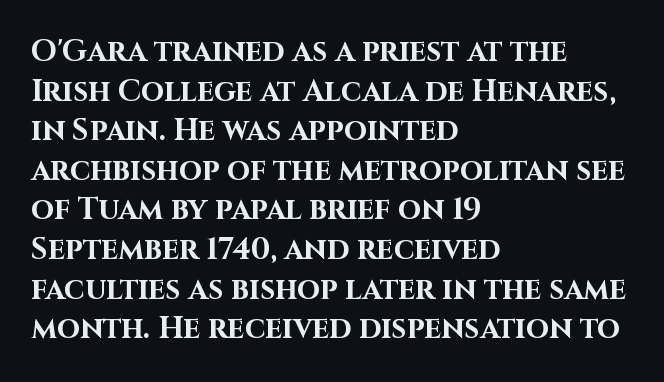
If you drew a line through each stem, it would be perfectly vertical. A clean baseline with only descenders dipping below it. A typesetter would call this zero additional tracking. The passage shown is typed in a proportional face where columns would drift.
